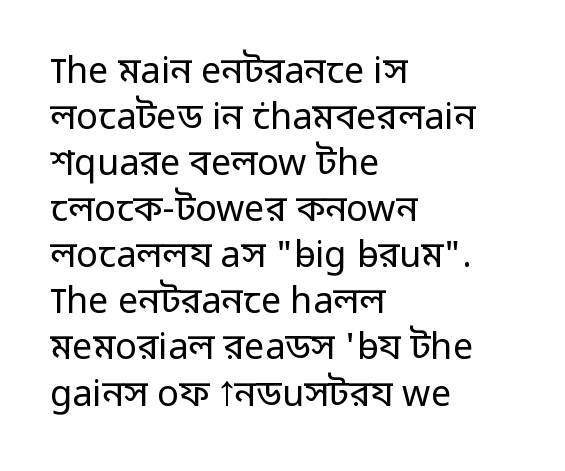
{"serif": "no", "italic": "no", "bold": "no", "weight": "regular", "width": "normal", "stroke_contrast": "low", "x_height": "medium", "monospaced": "no", "underline": "no", "align": "left", "line_spacing": "normal", "line_spacing_ratio": 1.28, "letter_spacing": "normal", "letter_spacing_em": 0.0, "glyph_px": 36}
